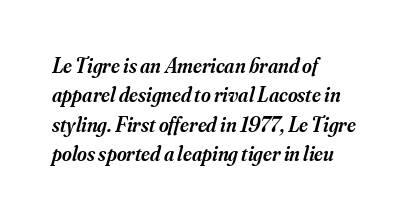
The image shows 21 px text type, italic (leaning right); set left-aligned, normal line spacing (1.4x), normal letter spacing, not underlined.
